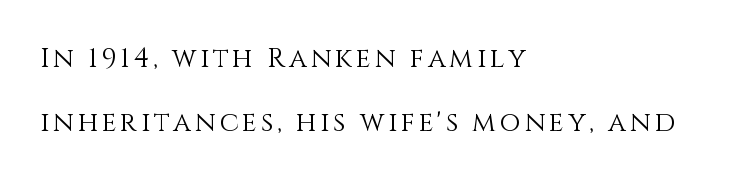
The image shows 27 px text type, upright; set left-aligned, loose line spacing (2.36x), not underlined.
